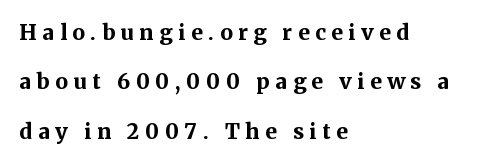
The image shows 21 px bold type, upright; set left-aligned, loose line spacing (2.35x), unusually wide letter spacing (+0.27 em), not underlined.
